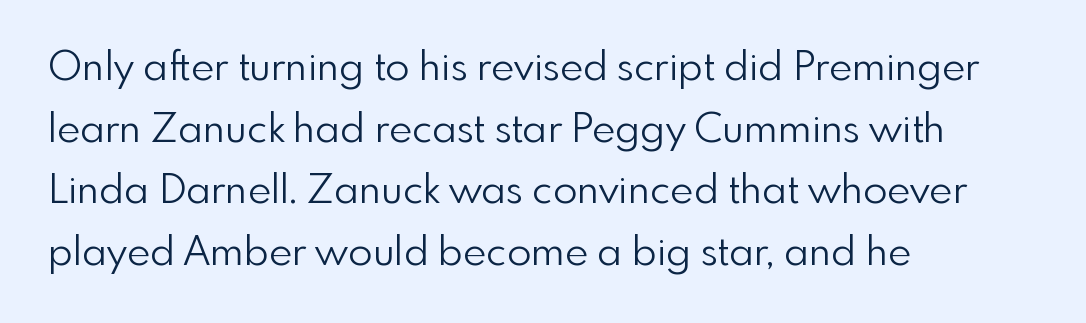
Unmarked baselines from the first word to the last. The font's upright variant was chosen for this text. Default kerning and tracking; the words read as compact shapes. The block of text has a typical density, with ordinary space between rows. Think of a printed novel: that variable character pitch is what you see here. In terms of letterform style, serifs are entirely absent.
